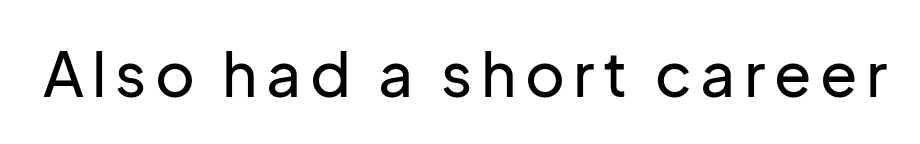
Q: Is the text italic (slanted)? A: No, it is upright.
Q: Is the typeface a serif or a sans-serif typeface? A: Sans-serif.
Q: Is the text underlined? A: No.
Q: Width (condensed, normal, or wide)? A: Normal.
Q: Stroke contrast? A: Low.
Q: x-height? A: Medium.
Q: Monospaced? A: No.
